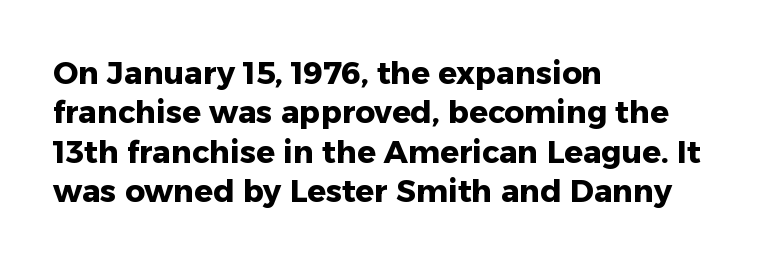
Q: Is the text bold? A: Yes.
Q: Is the text italic (slanted)? A: No, it is upright.
Q: Is the typeface a serif or a sans-serif typeface? A: Sans-serif.
Q: Is the text underlined? A: No.
Q: How is the paragraph aligned? A: Left-aligned.
Q: Is the spacing between letters normal or unusually wide? A: Normal.
Q: Is the spacing between lines tight, normal or loose? A: Normal.
Q: Width (condensed, normal, or wide)? A: Normal.
Q: Stroke contrast? A: Low.
Q: x-height? A: Medium.
Q: Monospaced? A: No.
